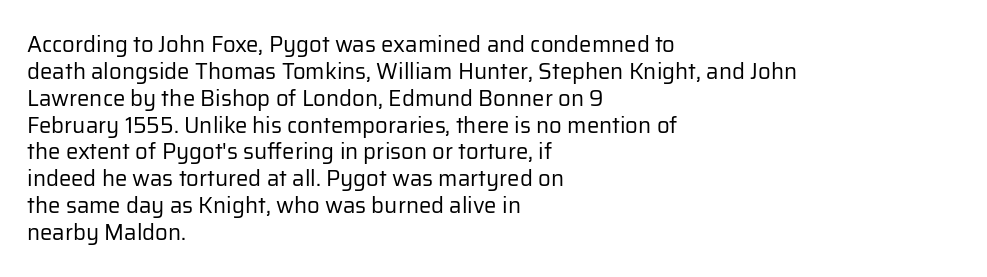
Honestly, the letter spacing is just normal — you wouldn't notice it. A student would call this left alignment; a typographer would say flush left, rag right. The font sits on the lighter half of the weight spectrum, regular included. Just letters on the line, the space beneath them empty.
